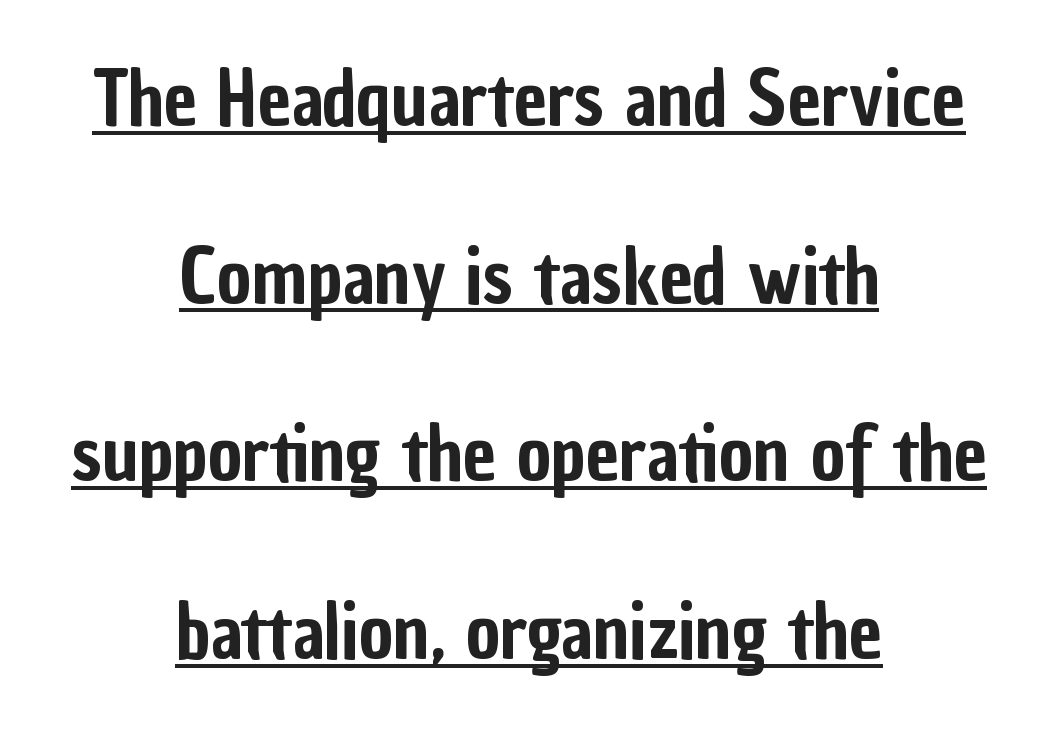
{"serif": "no", "italic": "no", "width": "condensed", "stroke_contrast": "low", "x_height": "medium", "monospaced": "no", "underline": "yes", "align": "center", "line_spacing": "loose", "line_spacing_ratio": 2.37, "letter_spacing": "normal", "letter_spacing_em": 0.0, "glyph_px": 75}
